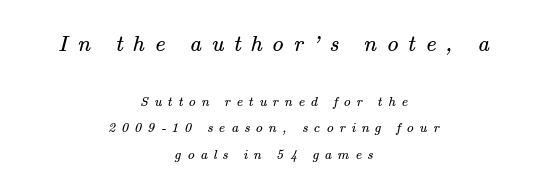
The image shows 23 px text type; set centered, line spacing 1.89x, unusually wide letter spacing (+0.42 em), not underlined; the first (top) block is 1.64x larger.
